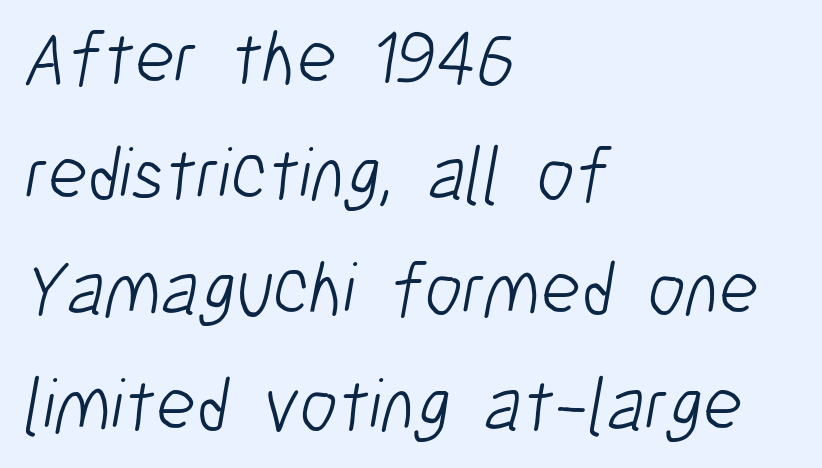
I'd call this a sans setting — the letters go barefoot. Where is the straight margin? On the left. The lines sit at an ordinary, default distance from one another. Descender tails drop into unmarked territory. This sample has the flowing, uneven cadence of proportional lettering.
